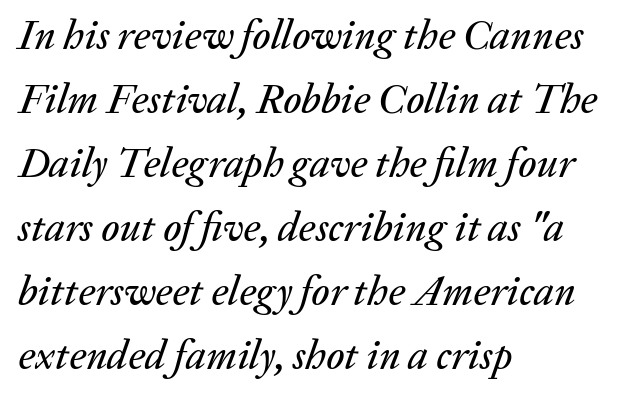
The image shows 41 px text type, italic (leaning right); set left-aligned, normal line spacing (1.56x), normal letter spacing, not underlined; low stroke contrast and a medium x-height.
